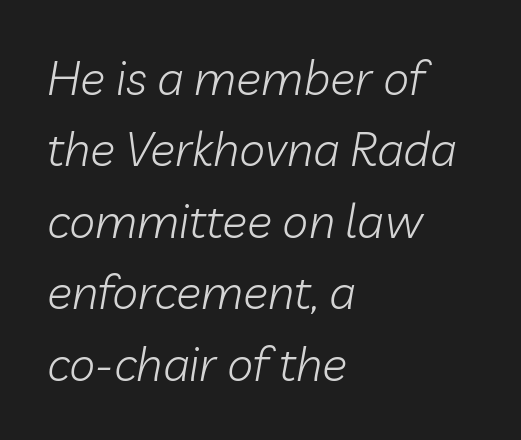
{"italic": "yes", "lean": "right", "slant_degrees": 10, "bold": "no", "weight": "light", "width": "normal", "stroke_contrast": "low", "x_height": "medium", "monospaced": "no", "underline": "no", "align": "left", "line_spacing": "normal", "line_spacing_ratio": 1.52, "letter_spacing": "normal", "letter_spacing_em": 0.0, "glyph_px": 47}
